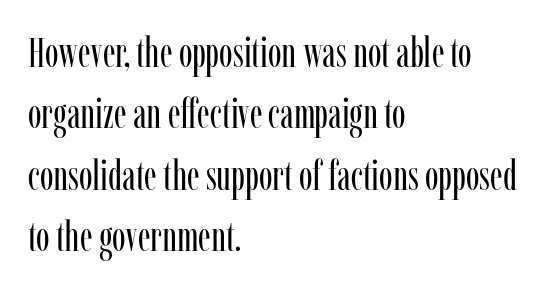
Q: Is the text bold? A: No.
Q: Is the text italic (slanted)? A: No, it is upright.
Q: Is the typeface a serif or a sans-serif typeface? A: Serif.
Q: Is the text underlined? A: No.
Q: How is the paragraph aligned? A: Left-aligned.
Q: Is the spacing between letters normal or unusually wide? A: Normal.
Q: Is the spacing between lines tight, normal or loose? A: Normal.
Q: Width (condensed, normal, or wide)? A: Condensed.
Q: Stroke contrast? A: Low.
Q: x-height? A: Medium.
Q: Monospaced? A: No.
